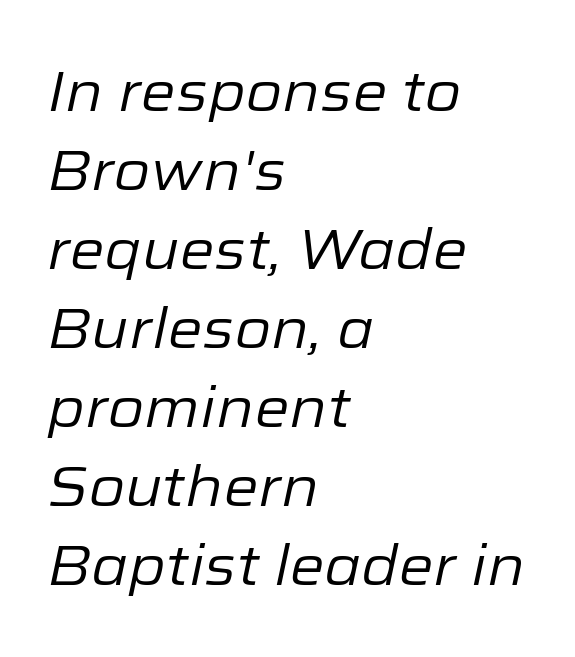
The image shows 56 px regular-weight type, italic (leaning right); set left-aligned, normal line spacing (1.41x), normal letter spacing, not underlined; low stroke contrast and a medium x-height.
